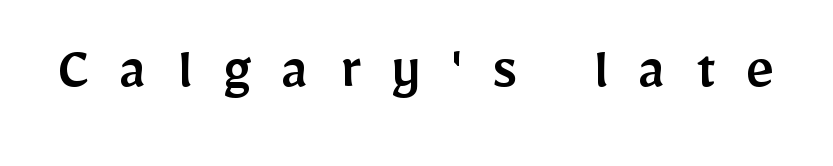
{"serif": "no", "italic": "no", "width": "normal", "stroke_contrast": "low", "x_height": "medium", "monospaced": "no", "underline": "no", "letter_spacing": "wide", "letter_spacing_em": 0.48, "glyph_px": 63}
